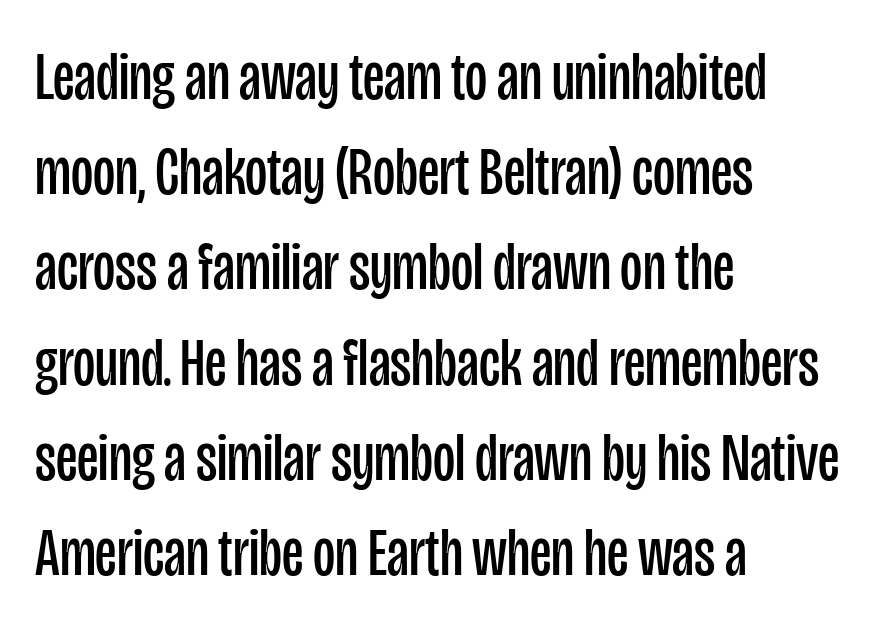
{"serif": "no", "italic": "no", "bold": "no", "weight": "regular", "width": "condensed", "stroke_contrast": "low", "x_height": "large", "monospaced": "no", "underline": "no", "align": "left", "line_spacing": "normal", "line_spacing_ratio": 1.4, "letter_spacing": "normal", "letter_spacing_em": 0.0, "glyph_px": 68}
